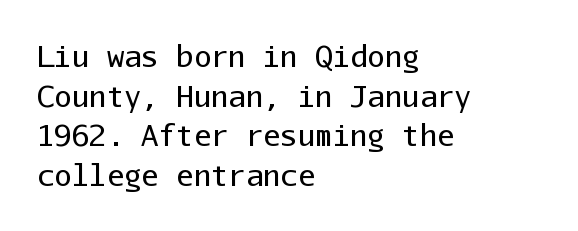
Q: Is the text bold? A: No.
Q: Is the text italic (slanted)? A: No, it is upright.
Q: Is the typeface a serif or a sans-serif typeface? A: Sans-serif.
Q: Is the text underlined? A: No.
Q: How is the paragraph aligned? A: Left-aligned.
Q: Is the spacing between letters normal or unusually wide? A: Normal.
Q: Is the spacing between lines tight, normal or loose? A: Normal.
Q: Width (condensed, normal, or wide)? A: Normal.
Q: Stroke contrast? A: Low.
Q: x-height? A: Medium.
Q: Monospaced? A: Yes.
